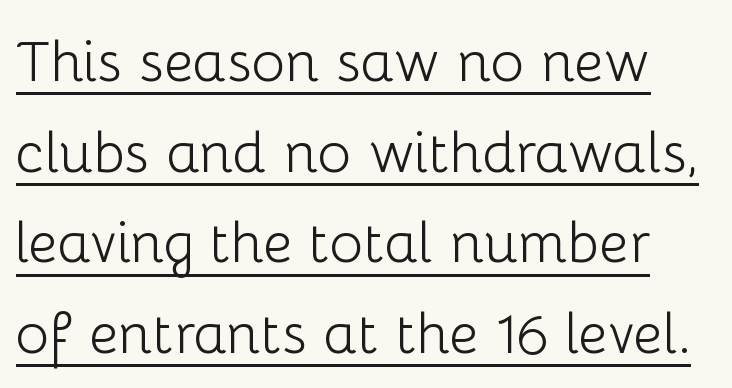
{"serif": "no", "italic": "no", "bold": "no", "weight": "light", "width": "normal", "stroke_contrast": "low", "x_height": "medium", "monospaced": "no", "underline": "yes", "line_spacing": "normal", "line_spacing_ratio": 1.59, "letter_spacing": "normal", "letter_spacing_em": 0.0, "glyph_px": 57}
